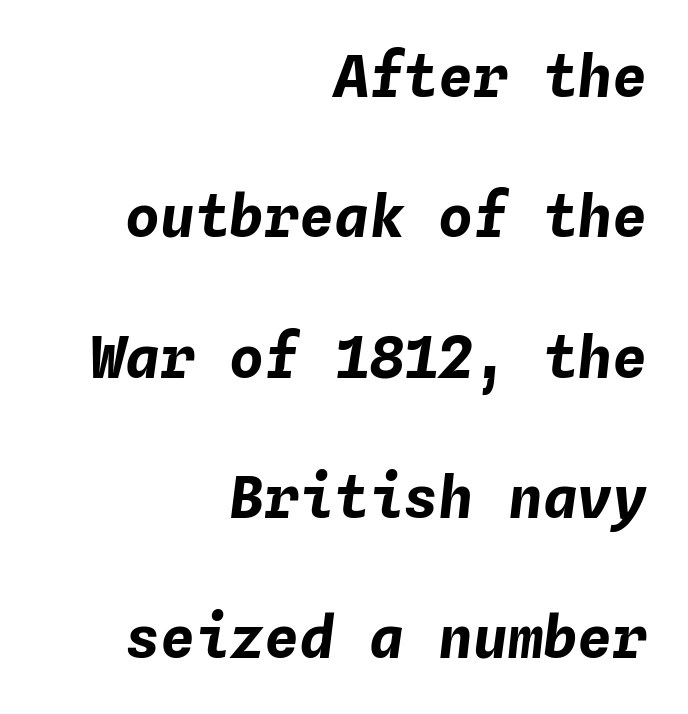
Q: Is the text bold? A: Yes.
Q: Is the text italic (slanted)? A: Yes, it leans right by about 4 degrees.
Q: Is the text underlined? A: No.
Q: How is the paragraph aligned? A: Right-aligned.
Q: Is the spacing between letters normal or unusually wide? A: Normal.
Q: Is the spacing between lines tight, normal or loose? A: Loose.
Q: Width (condensed, normal, or wide)? A: Normal.
Q: Stroke contrast? A: Low.
Q: x-height? A: Medium.
Q: Monospaced? A: Yes.
